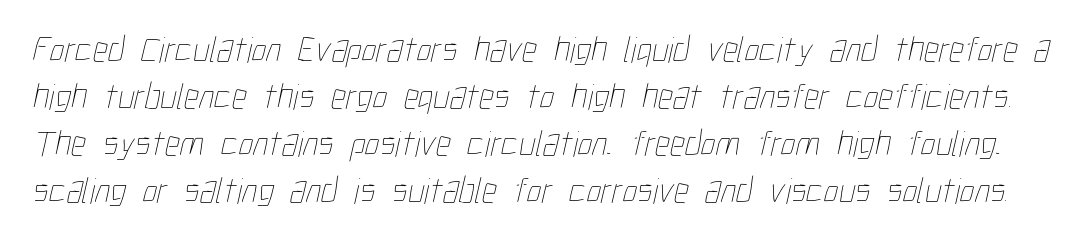
{"bold": "no", "weight": "thin", "width": "condensed", "stroke_contrast": "low", "x_height": "medium", "monospaced": "no", "underline": "no", "line_spacing": "normal", "line_spacing_ratio": 1.27, "letter_spacing": "normal", "letter_spacing_em": 0.0, "glyph_px": 37}
